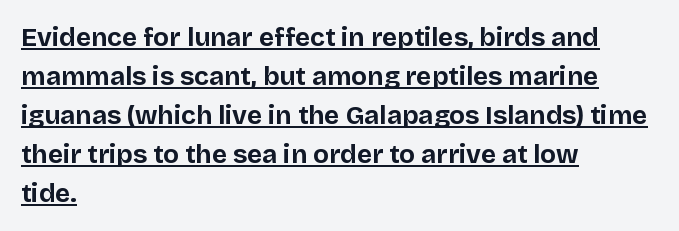
{"italic": "no", "bold": "yes", "underline": "yes", "align": "left", "line_spacing": "normal", "line_spacing_ratio": 1.5, "letter_spacing": "normal", "letter_spacing_em": 0.0, "glyph_px": 26}
